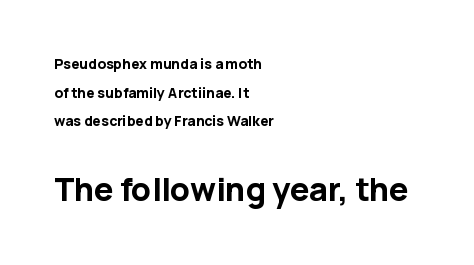
{"serif": "no", "italic": "no", "bold": "yes", "weight": "bold", "width": "normal", "stroke_contrast": "low", "x_height": "medium", "monospaced": "no", "underline": "no", "align": "left", "line_spacing": "loose", "line_spacing_ratio": 2.05, "letter_spacing": "normal", "letter_spacing_em": 0.0, "larger_block": "second", "size_ratio": 2.29, "glyph_px": 32}
